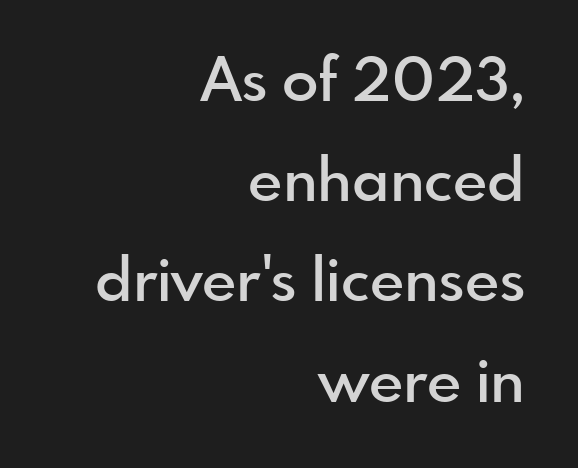
Q: Is the text bold? A: Semi-bold.
Q: Is the text italic (slanted)? A: No, it is upright.
Q: Is the typeface a serif or a sans-serif typeface? A: Sans-serif.
Q: Is the text underlined? A: No.
Q: How is the paragraph aligned? A: Right-aligned.
Q: Is the spacing between letters normal or unusually wide? A: Normal.
Q: Is the spacing between lines tight, normal or loose? A: Normal.
Q: Width (condensed, normal, or wide)? A: Normal.
Q: x-height? A: Small.
Q: Monospaced? A: No.
